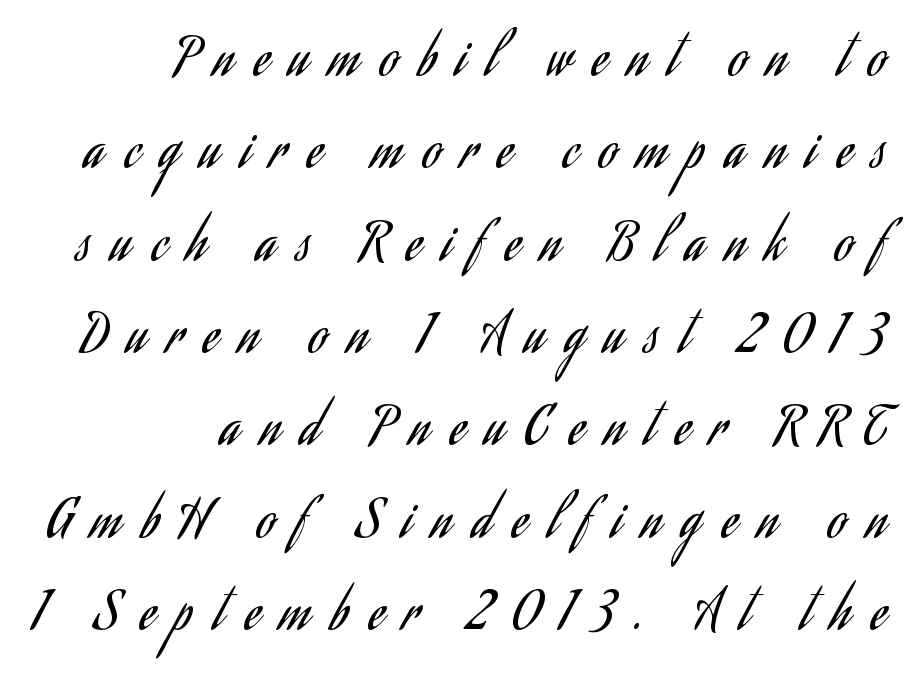
{"serif": "no", "bold": "no", "weight": "regular", "width": "condensed", "stroke_contrast": "low", "x_height": "small", "monospaced": "no", "underline": "no", "align": "right", "line_spacing_ratio": 1.81, "letter_spacing": "wide", "letter_spacing_em": 0.41, "glyph_px": 51}
